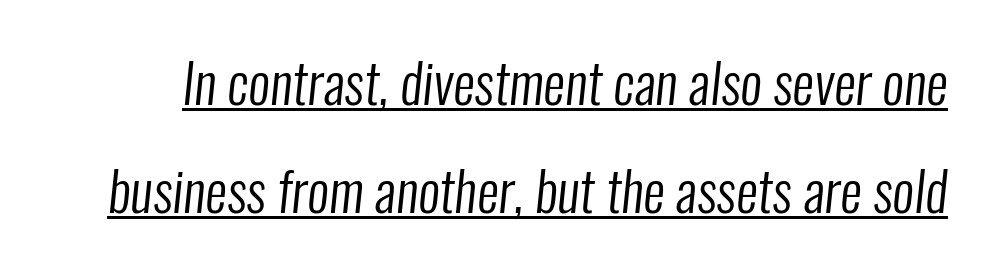
The image shows 54 px regular-weight, condensed sans-serif type; set loose line spacing (2.0x), normal letter spacing, underlined; low stroke contrast and a medium x-height.
